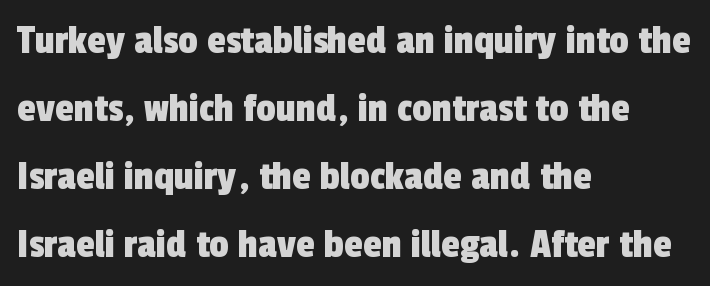
The image shows 43 px condensed sans-serif type; set left-aligned, normal line spacing (1.58x), normal letter spacing, not underlined; a medium x-height.
